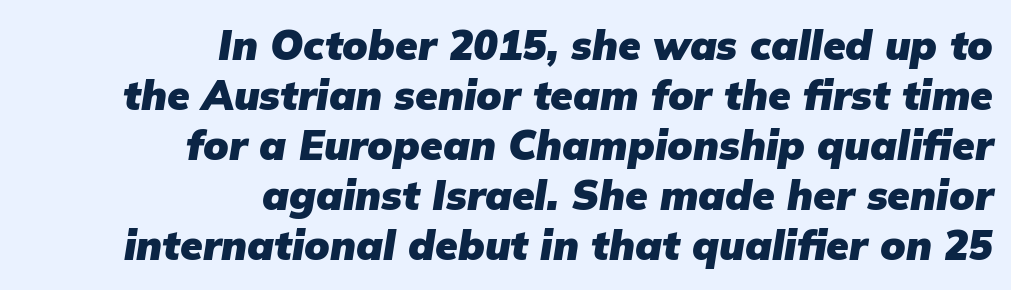
The image shows 41 px heavy type, italic (leaning right); set right-aligned, line spacing 1.22x, normal letter spacing, not underlined; low stroke contrast and a medium x-height.
